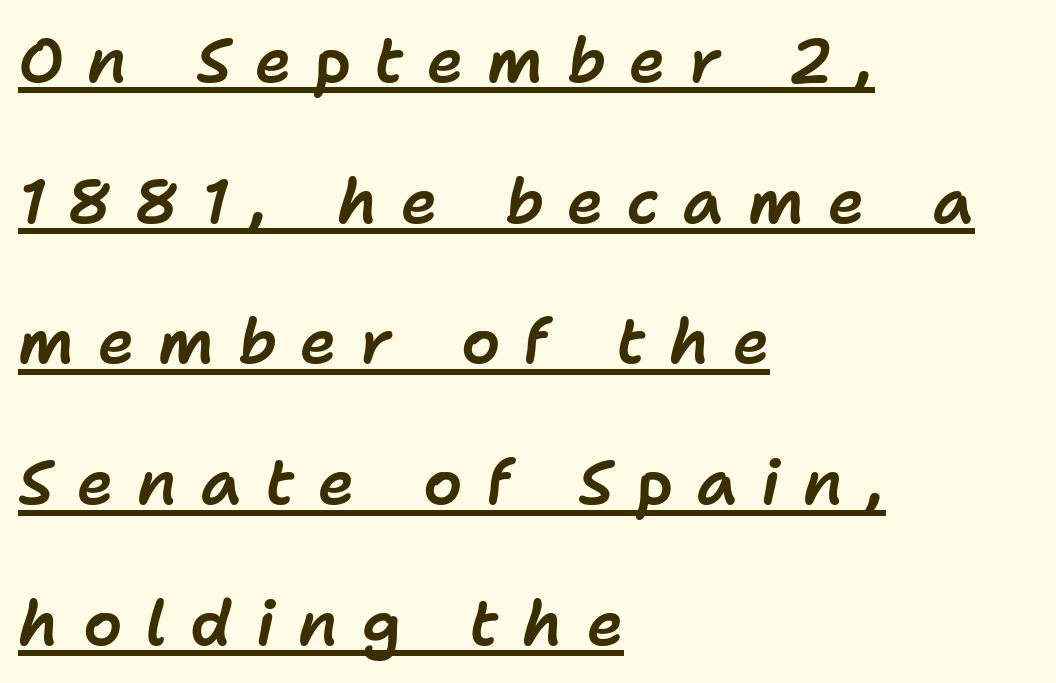
The image shows 62 px text type, italic (leaning right); set left-aligned, loose line spacing (2.27x), unusually wide letter spacing (+0.38 em), underlined; low stroke contrast and a medium x-height.
